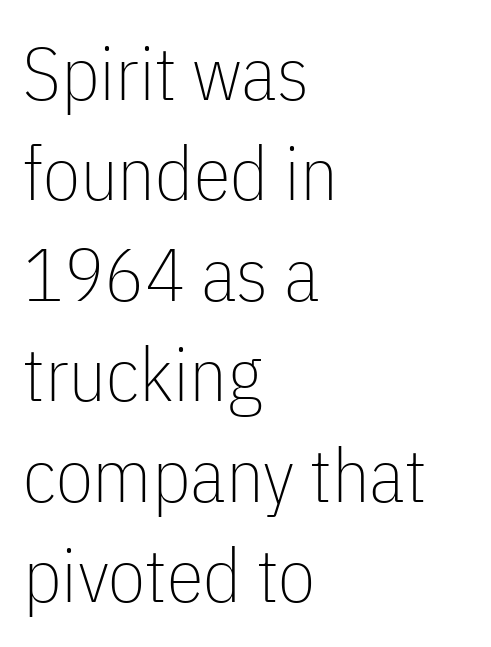
Descender tails drop into unmarked territory. The passage shown is typed in a proportional face where columns would drift. The rendering anchors every line to the left-hand side. Typographically, this falls in the sans-serif category.
